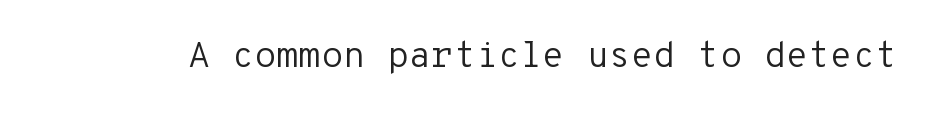
No word sits above an underline. Default kerning and tracking; the words read as compact shapes. Weight class: somewhere from thin through regular. It's the straight-up-and-down kind of type. The passage shown is typed in a monospace face where columns stay perfectly aligned. Note: no serifs on the glyphs.
